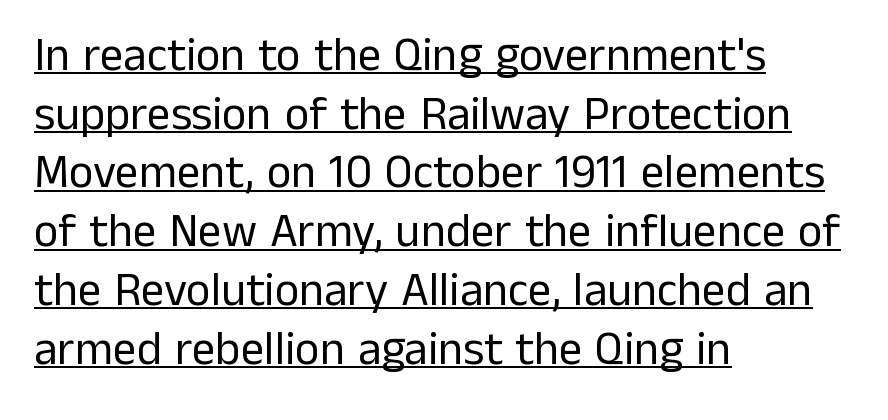
Q: Is the text bold? A: No.
Q: Is the text italic (slanted)? A: No, it is upright.
Q: Is the typeface a serif or a sans-serif typeface? A: Sans-serif.
Q: Is the text underlined? A: Yes.
Q: How is the paragraph aligned? A: Left-aligned.
Q: Is the spacing between letters normal or unusually wide? A: Normal.
Q: Is the spacing between lines tight, normal or loose? A: Normal.
Q: Width (condensed, normal, or wide)? A: Normal.
Q: Stroke contrast? A: Low.
Q: x-height? A: Medium.
Q: Monospaced? A: No.
